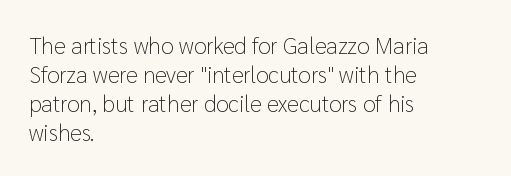
A typesetter would call this zero additional tracking. If you drew a line through each stem, it would be perfectly vertical. This block has exactly the height ordinary leading produces. Teacher's note: observe the even left margin — that is flush-left alignment. The area under the type is left untouched. This is not heavy type; no bold has been used.
